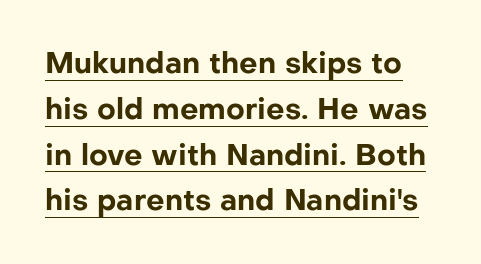
{"serif": "no", "italic": "no", "bold": "yes", "weight": "bold", "width": "normal", "stroke_contrast": "low", "x_height": "medium", "monospaced": "no", "underline": "yes", "line_spacing": "normal", "line_spacing_ratio": 1.58, "letter_spacing": "normal", "letter_spacing_em": 0.0, "glyph_px": 29}
